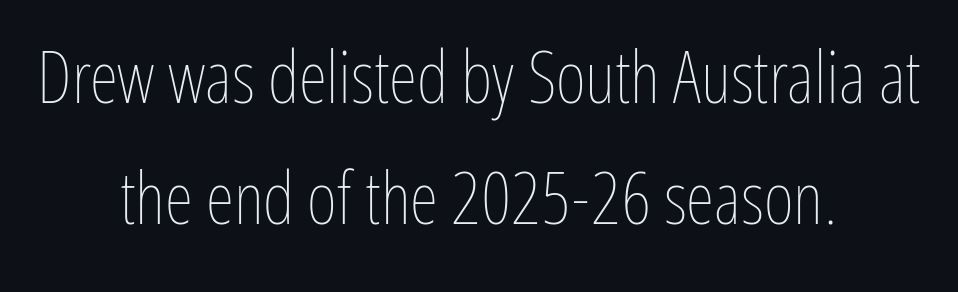
{"italic": "no", "bold": "no", "weight": "thin", "width": "condensed", "stroke_contrast": "low", "x_height": "medium", "monospaced": "no", "underline": "no", "align": "center", "line_spacing": "normal", "line_spacing_ratio": 1.66, "letter_spacing": "normal", "letter_spacing_em": 0.0, "glyph_px": 73}
